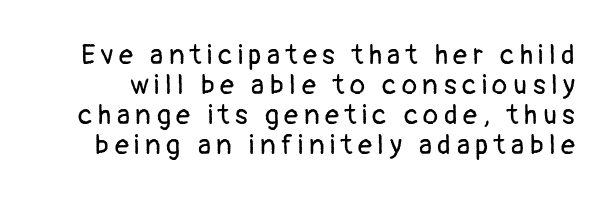
The image shows 28 px regular-weight sans-serif type, upright; set tight line spacing (1.07x), unusually wide letter spacing (+0.2 em), not underlined; low stroke contrast and a medium x-height.
